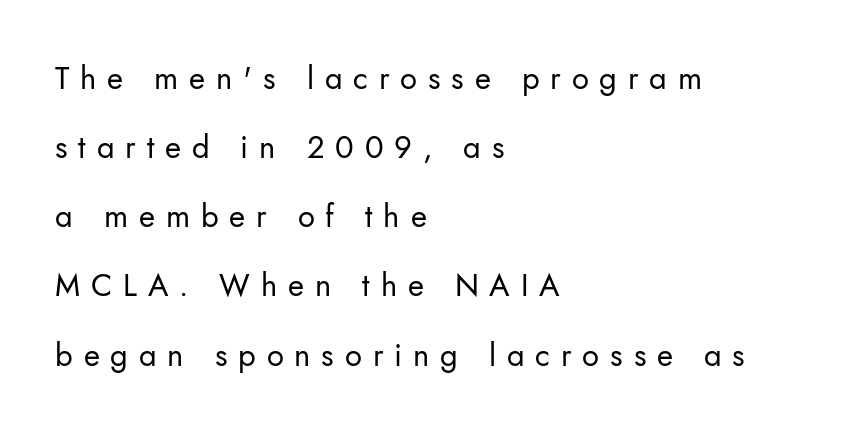
The image shows 31 px regular-weight sans-serif type, upright; set left-aligned, loose line spacing (2.23x), unusually wide letter spacing (+0.35 em), not underlined; low stroke contrast and a small x-height.
